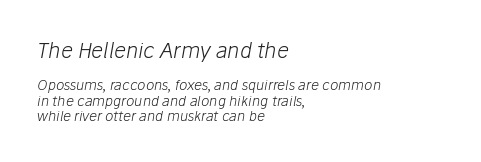
The image shows 21 px text type, italic (leaning right); set left-aligned, tight line spacing (1.08x), normal letter spacing, not underlined; the first (top) block is 1.5x larger.
